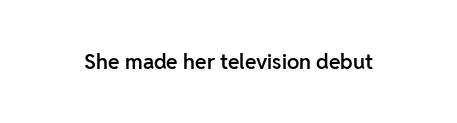
Typesetter's note: demi weight, one step under bold. The specimen omits any rule beneath the text block's lines. Is there any slant? The stems are plumb. Does extra space separate the letters? No, they use regular spacing.
